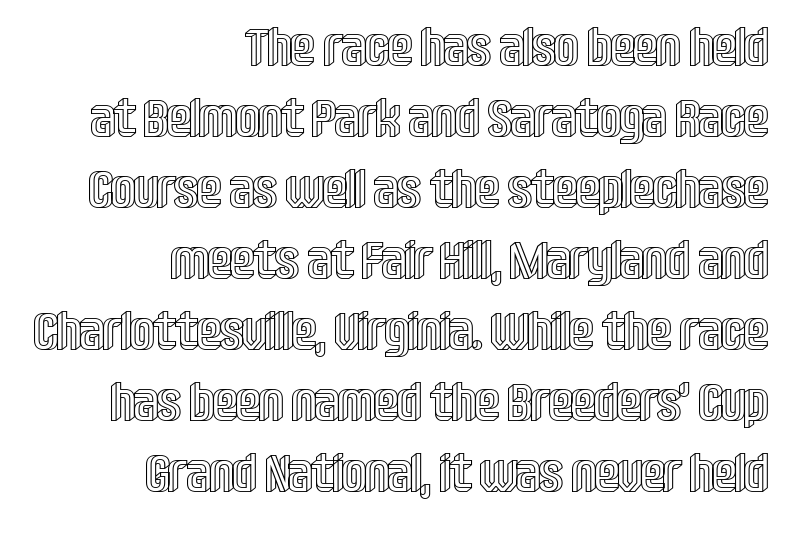
{"italic": "no", "width": "condensed", "x_height": "large", "monospaced": "no", "underline": "no", "align": "right", "line_spacing": "normal", "line_spacing_ratio": 1.34, "letter_spacing": "normal", "letter_spacing_em": 0.0, "glyph_px": 53}
